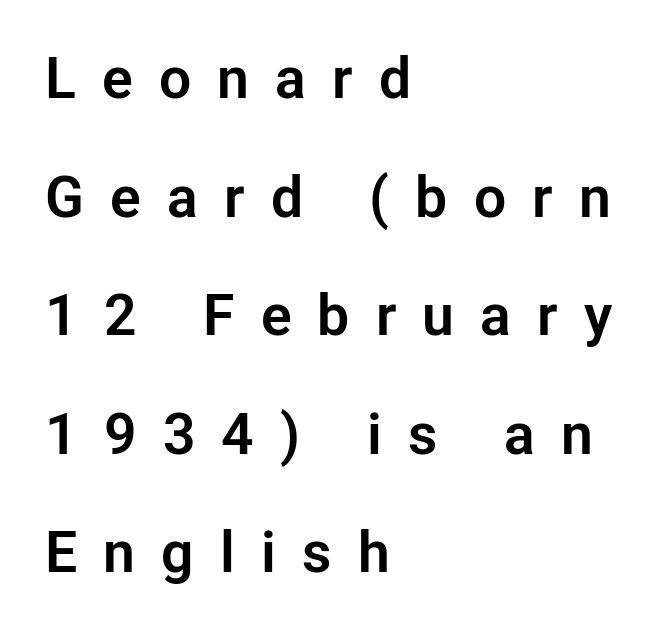
The image shows 57 px sans-serif type, upright; set left-aligned, loose line spacing (2.08x), unusually wide letter spacing (+0.46 em), not underlined; low stroke contrast and a medium x-height.
